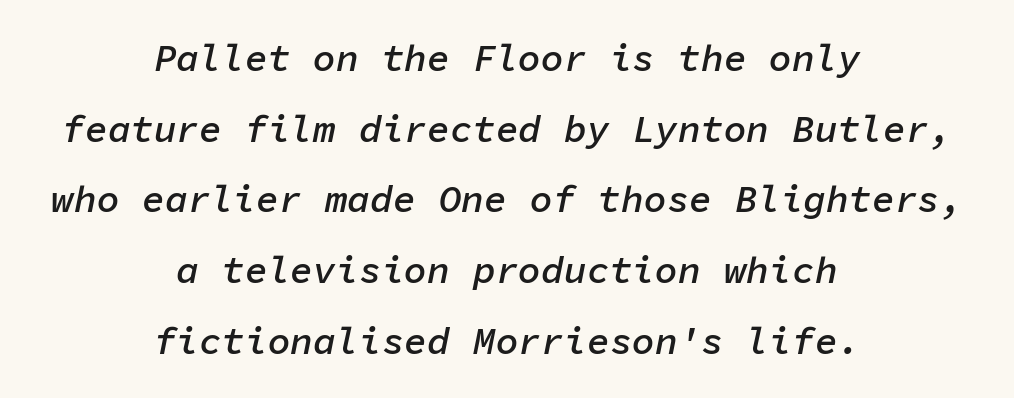
The image shows 38 px semibold type, italic (leaning right), monospaced; set centered, line spacing 1.86x, normal letter spacing, not underlined; low stroke contrast and a medium x-height.
